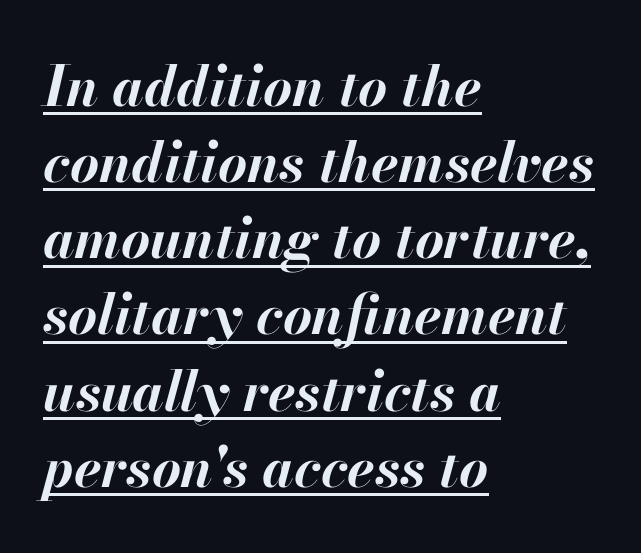
The compositor pushed each line to the left boundary. How would I describe the line gaps? Plain and ordinary. How are the letters spaced? Ordinarily, with no added tracking. Does the weight exceed regular? Yes, all the way to bold. Each letter keeps its own natural width here, so spacing adapts to shape.
